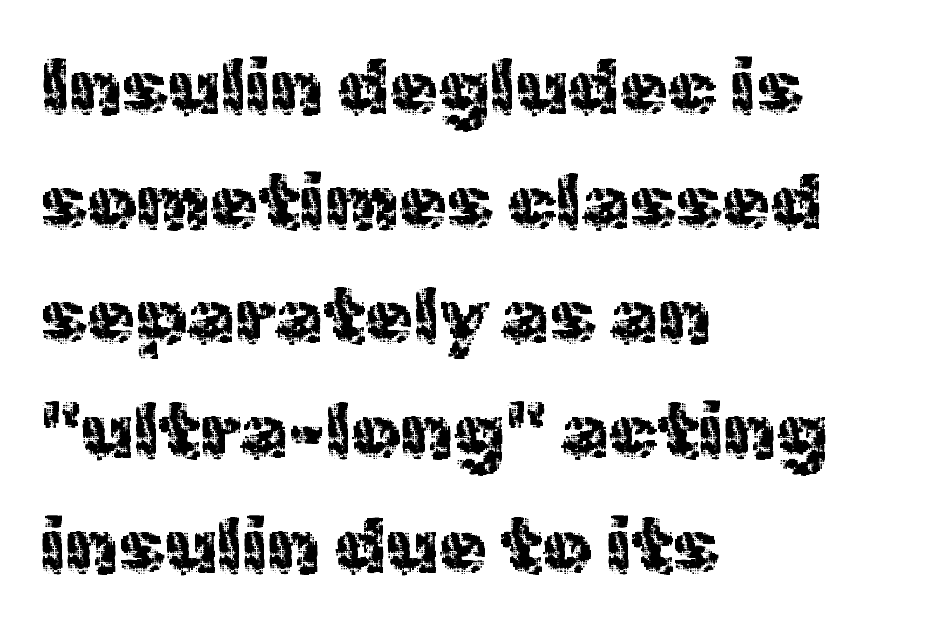
{"serif": "no", "italic": "no", "width": "normal", "x_height": "medium", "monospaced": "no", "underline": "no", "align": "left", "line_spacing": "normal", "line_spacing_ratio": 1.47, "letter_spacing": "normal", "letter_spacing_em": 0.0, "glyph_px": 78}
